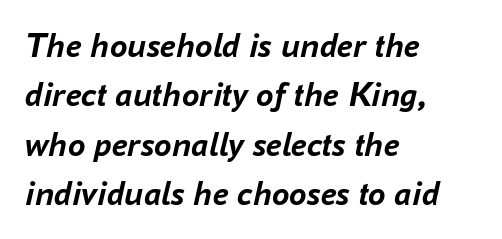
The image shows 35 px semibold type, italic (leaning right); set left-aligned, normal line spacing (1.41x), normal letter spacing, not underlined; low stroke contrast and a medium x-height.
